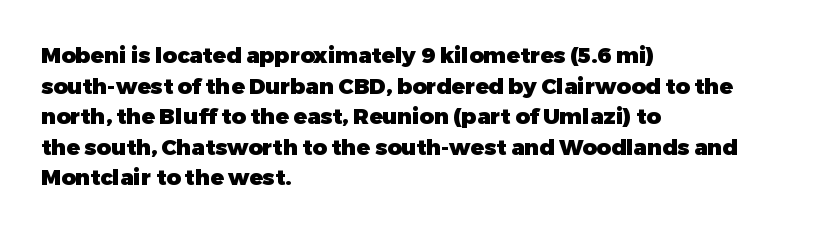
If you drew a line through each stem, it would be perfectly vertical. A normal amount of white space separates one row of letters from the next. Unmarked baselines from the first word to the last. Pretty heavy lettering here — definitely bold. The paragraph has a hard left edge and a soft right edge. These lines keep a tight, regular rhythm from letter to letter.
